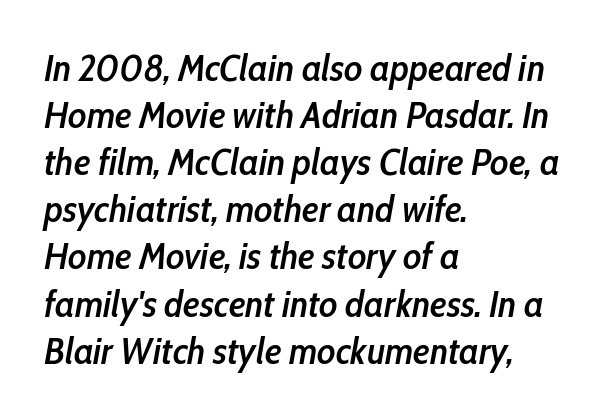
{"italic": "yes", "lean": "right", "slant_degrees": 10, "bold": "semi", "weight": "semibold", "width": "condensed", "stroke_contrast": "low", "x_height": "medium", "monospaced": "no", "underline": "no", "align": "left", "line_spacing_ratio": 1.24, "letter_spacing": "normal", "letter_spacing_em": 0.0, "glyph_px": 38}
